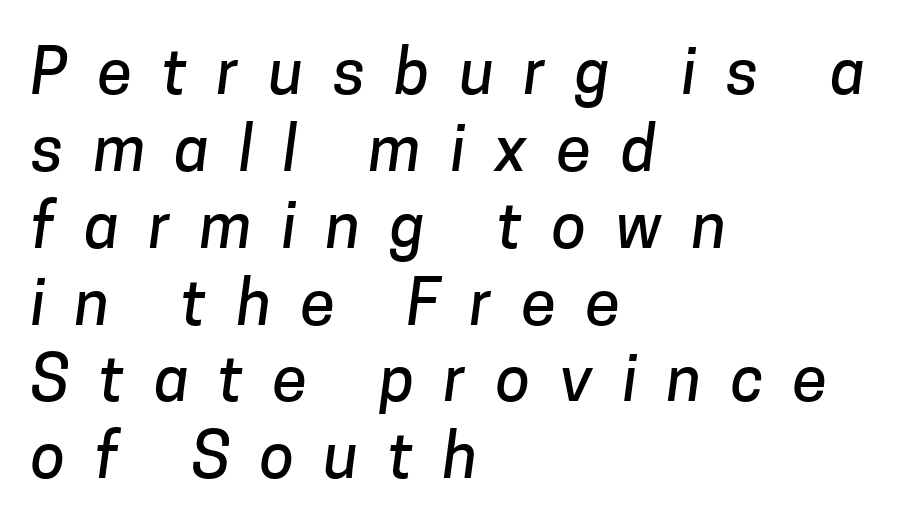
{"serif": "no", "width": "normal", "stroke_contrast": "low", "x_height": "medium", "monospaced": "no", "underline": "no", "align": "left", "line_spacing_ratio": 1.22, "letter_spacing": "wide", "letter_spacing_em": 0.47, "glyph_px": 63}
